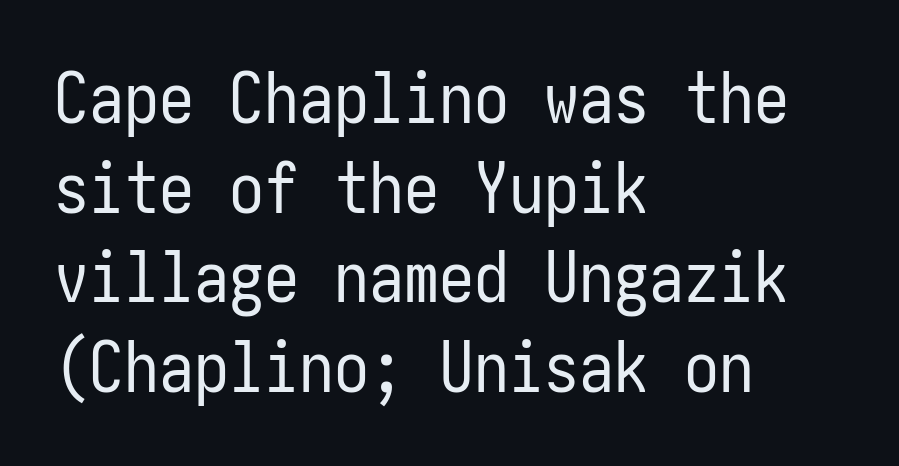
The image shows 70 px regular-weight, condensed sans-serif type, upright; set left-aligned, normal line spacing (1.28x), normal letter spacing, not underlined; low stroke contrast and a medium x-height.
